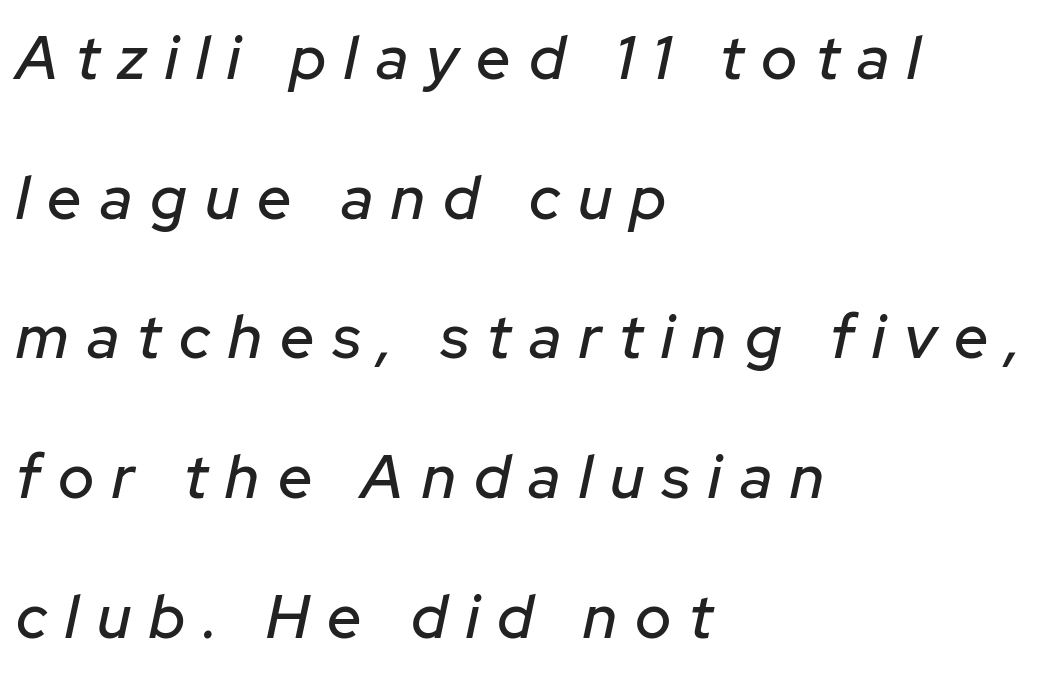
The image shows 61 px text type, italic (leaning right); set left-aligned, loose line spacing (2.29x), unusually wide letter spacing (+0.3 em), not underlined; low stroke contrast and a medium x-height.
